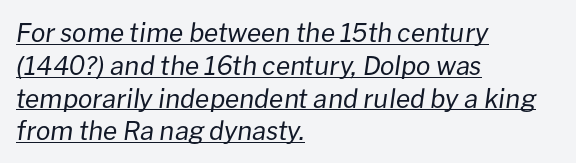
The image shows 26 px text type, italic (leaning right); set left-aligned, normal line spacing (1.26x), normal letter spacing, underlined.
